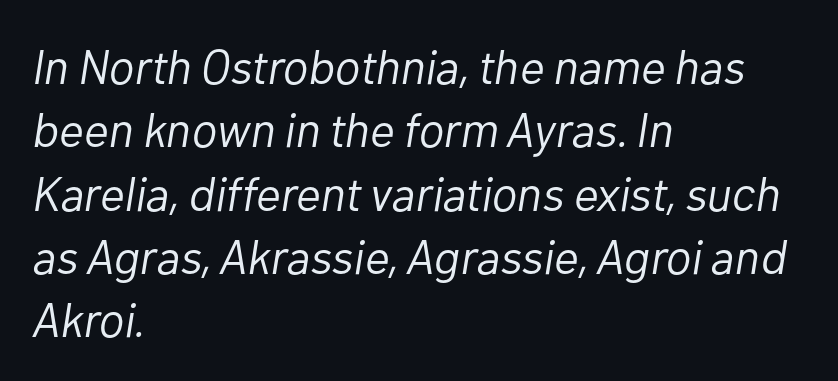
Q: Is the text bold? A: No.
Q: Is the text italic (slanted)? A: Yes, it leans right by about 10 degrees.
Q: Is the text underlined? A: No.
Q: How is the paragraph aligned? A: Left-aligned.
Q: Is the spacing between letters normal or unusually wide? A: Normal.
Q: Is the spacing between lines tight, normal or loose? A: Normal.
Q: Width (condensed, normal, or wide)? A: Normal.
Q: Stroke contrast? A: Low.
Q: x-height? A: Medium.
Q: Monospaced? A: No.
